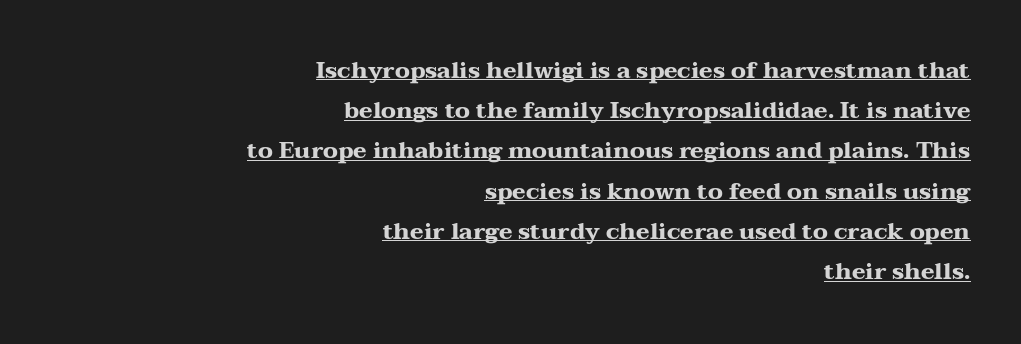
The image shows 23 px bold type, upright; set right-aligned, line spacing 1.75x, normal letter spacing, underlined.
